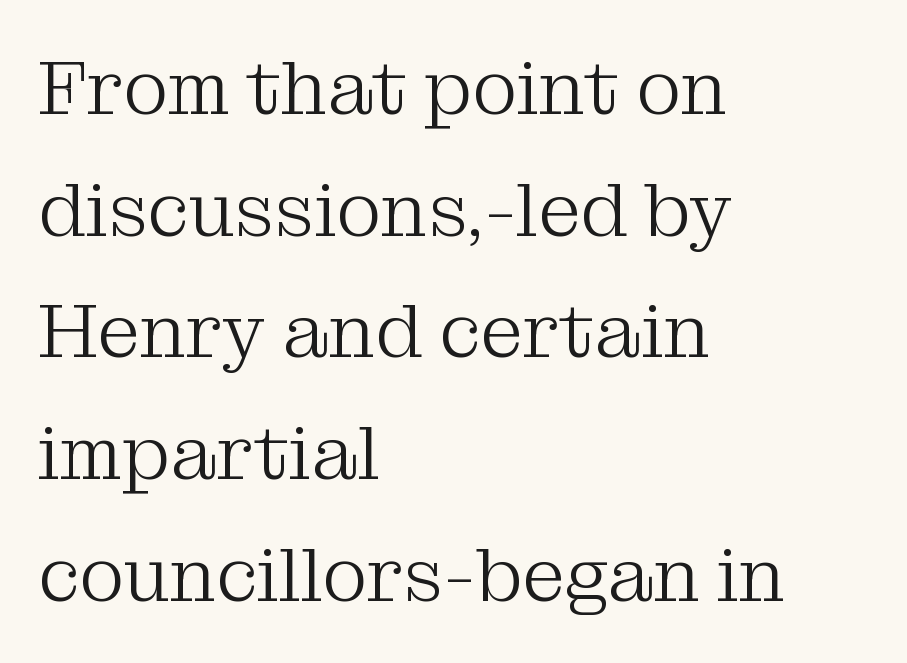
Students, note that the glyphs here touch the page at normal intervals. The characters are drawn with everyday or finer stroke widths. A typesetter would call this leading conventional body-copy spacing. A bare baseline throughout the passage.
